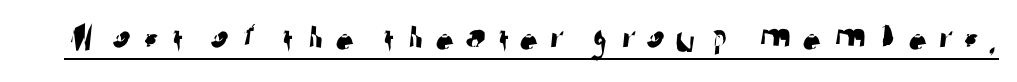
Q: Is the typeface a serif or a sans-serif typeface? A: Sans-serif.
Q: Is the text underlined? A: Yes.
Q: Width (condensed, normal, or wide)? A: Normal.
Q: Stroke contrast? A: Low.
Q: x-height? A: Medium.
Q: Monospaced? A: No.
